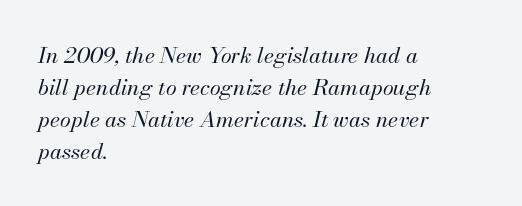
Bold? No — there's no thickening of the strokes. Does the copy run flush right? No — it runs flush left. The passage shown has conventional tracking throughout. A bare baseline throughout the passage.
